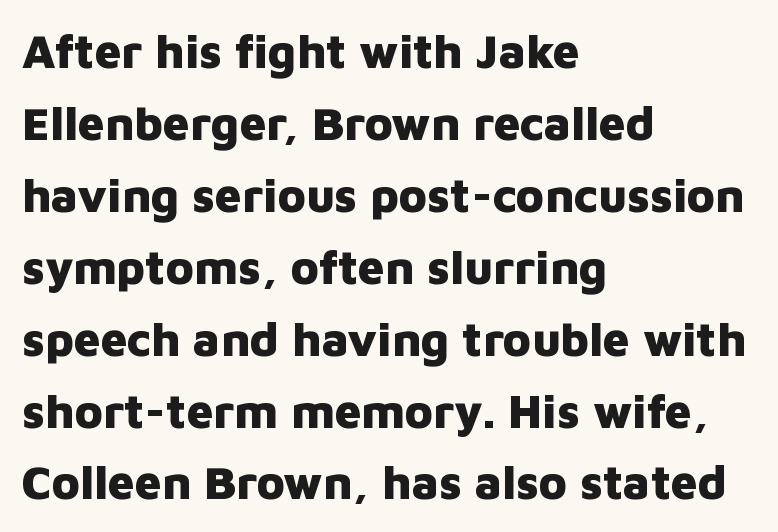
The image shows 47 px heavy sans-serif type, upright; set left-aligned, normal line spacing (1.53x), normal letter spacing, not underlined; low stroke contrast and a medium x-height.
